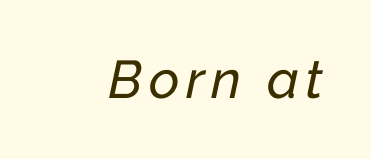
The image shows 53 px text type, italic (leaning right); set not underlined; low stroke contrast and a medium x-height.
